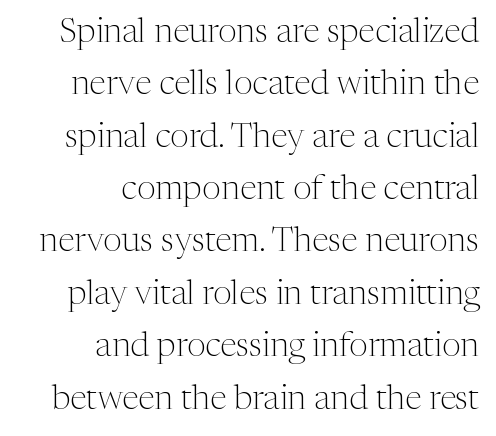
Q: Is the text bold? A: No.
Q: Is the text italic (slanted)? A: No, it is upright.
Q: Is the typeface a serif or a sans-serif typeface? A: Serif.
Q: Is the text underlined? A: No.
Q: How is the paragraph aligned? A: Right-aligned.
Q: Is the spacing between letters normal or unusually wide? A: Normal.
Q: Is the spacing between lines tight, normal or loose? A: Normal.
Q: Width (condensed, normal, or wide)? A: Normal.
Q: Stroke contrast? A: Medium.
Q: x-height? A: Medium.
Q: Monospaced? A: No.
